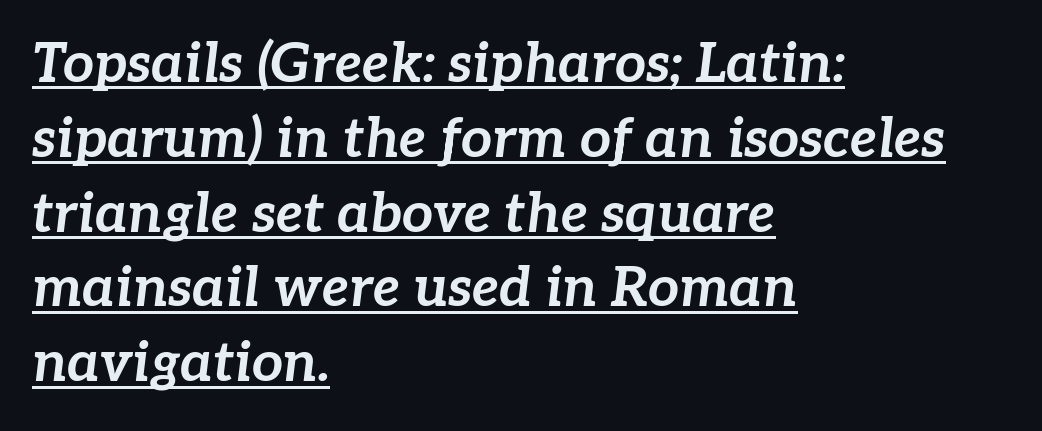
{"italic": "yes", "lean": "right", "slant_degrees": 7, "bold": "yes", "weight": "bold", "width": "normal", "stroke_contrast": "low", "x_height": "medium", "monospaced": "no", "underline": "yes", "align": "left", "line_spacing": "normal", "line_spacing_ratio": 1.36, "letter_spacing": "normal", "letter_spacing_em": 0.0, "glyph_px": 55}
